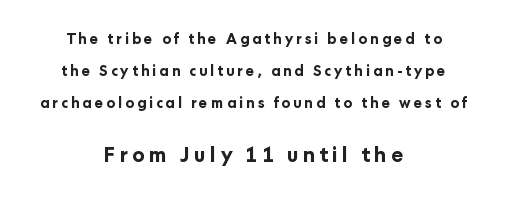
The image shows 20 px bold type, upright; set centered, loose line spacing (2.28x), unusually wide letter spacing (+0.22 em), not underlined; the second (bottom) block is 1.43x larger.
